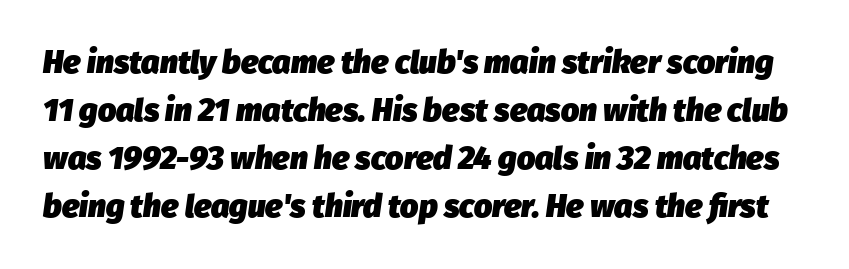
{"italic": "yes", "lean": "right", "slant_degrees": 8, "bold": "yes", "weight": "heavy", "width": "normal", "stroke_contrast": "low", "x_height": "medium", "monospaced": "no", "underline": "no", "line_spacing": "normal", "line_spacing_ratio": 1.5, "letter_spacing": "normal", "letter_spacing_em": 0.0, "glyph_px": 32}
